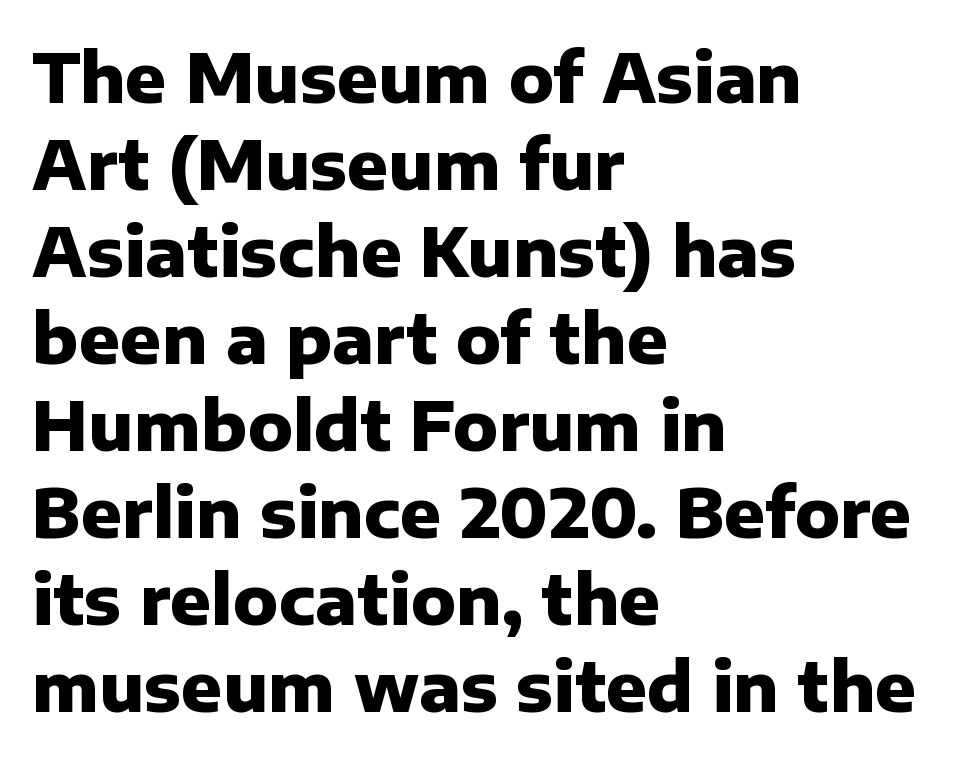
Q: Is the text bold? A: Yes.
Q: Is the text italic (slanted)? A: No, it is upright.
Q: Is the typeface a serif or a sans-serif typeface? A: Sans-serif.
Q: Is the text underlined? A: No.
Q: How is the paragraph aligned? A: Left-aligned.
Q: Is the spacing between letters normal or unusually wide? A: Normal.
Q: Is the spacing between lines tight, normal or loose? A: Normal.
Q: Width (condensed, normal, or wide)? A: Normal.
Q: Stroke contrast? A: Low.
Q: x-height? A: Medium.
Q: Monospaced? A: No.
